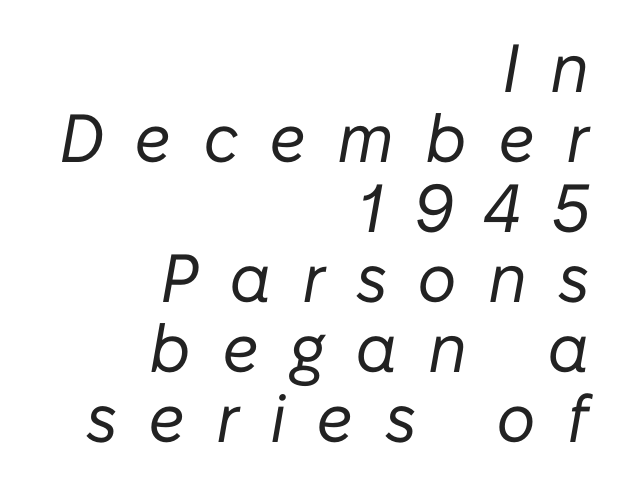
{"italic": "yes", "lean": "right", "slant_degrees": 10, "bold": "no", "weight": "regular", "width": "normal", "stroke_contrast": "low", "x_height": "medium", "monospaced": "no", "underline": "no", "align": "right", "line_spacing": "tight", "line_spacing_ratio": 1.03, "letter_spacing": "wide", "letter_spacing_em": 0.45, "glyph_px": 68}
